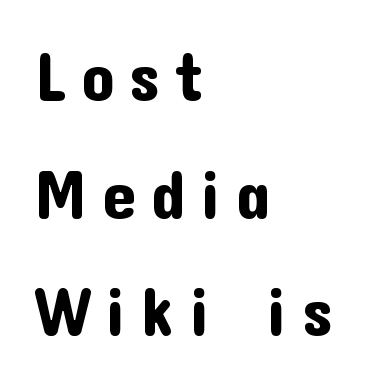
{"serif": "no", "italic": "no", "width": "normal", "stroke_contrast": "low", "x_height": "medium", "monospaced": "no", "underline": "no", "align": "left", "line_spacing_ratio": 1.73, "letter_spacing": "wide", "letter_spacing_em": 0.21, "glyph_px": 68}
